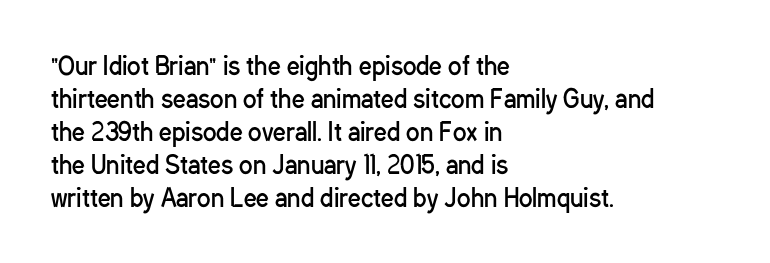
The setting favours the left margin, as ordinary paragraphs usually do. The letters stand upright; this is a roman face. Does the leading feel generous? No, just average. The passage shown has conventional tracking throughout. Each stroke keeps to a modest, everyday thickness or less.
